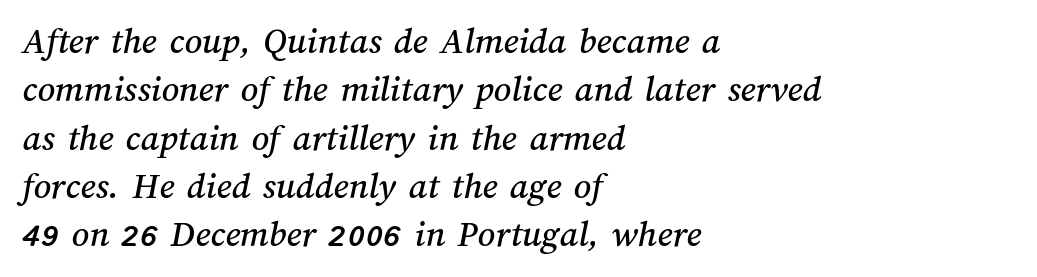
The image shows 38 px text type; set left-aligned, normal line spacing (1.27x), normal letter spacing, not underlined; medium stroke contrast and a medium x-height.
